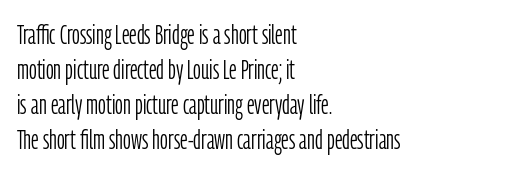
Q: Is the text bold? A: No.
Q: Is the text italic (slanted)? A: No, it is upright.
Q: Is the text underlined? A: No.
Q: How is the paragraph aligned? A: Left-aligned.
Q: Is the spacing between letters normal or unusually wide? A: Normal.
Q: Is the spacing between lines tight, normal or loose? A: Normal.
